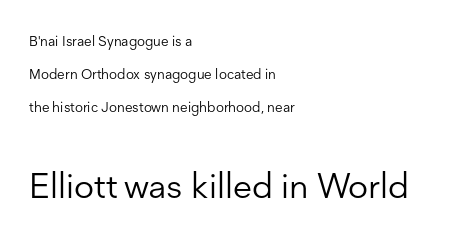
{"serif": "no", "italic": "no", "bold": "no", "weight": "light", "width": "normal", "stroke_contrast": "low", "x_height": "medium", "monospaced": "no", "underline": "no", "align": "left", "line_spacing": "loose", "line_spacing_ratio": 2.37, "letter_spacing": "normal", "letter_spacing_em": 0.0, "larger_block": "second", "size_ratio": 2.5, "glyph_px": 35}
